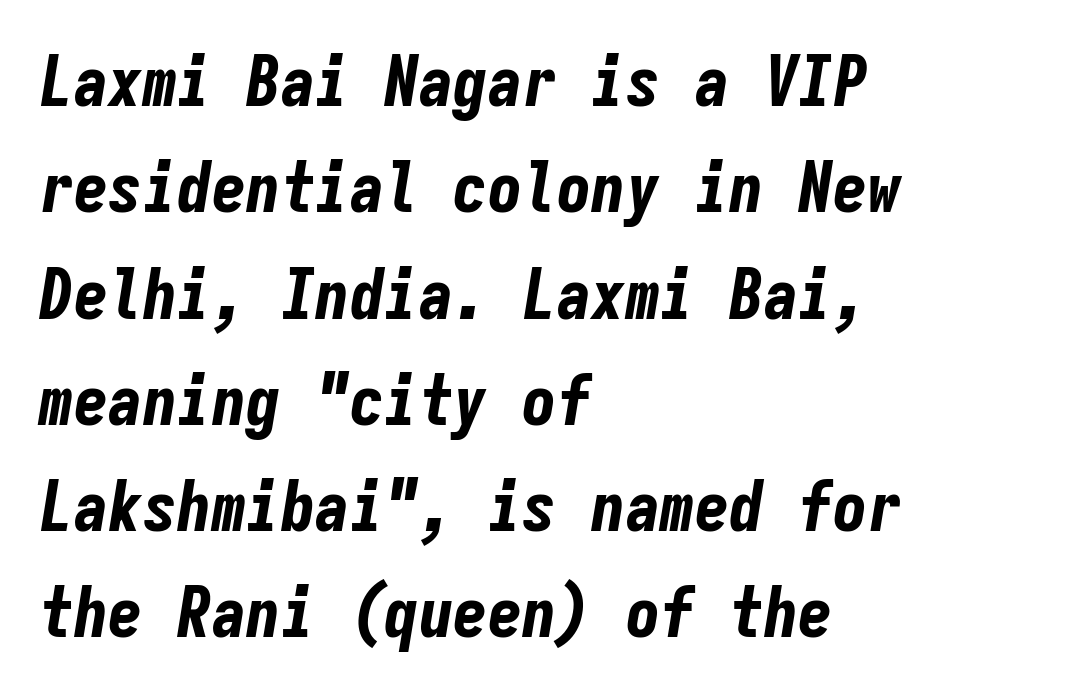
Is the type bold? Yes — the strokes are clearly thick and heavy. How would I describe the line gaps? Plain and ordinary. Tall strokes in this sample are angled rather than plumb. Is the letter spacing exaggerated? No — it looks like the ordinary default.
